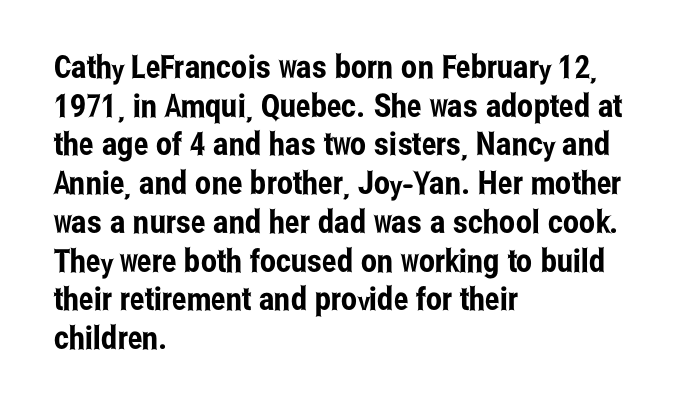
Q: Is the text italic (slanted)? A: No, it is upright.
Q: Is the typeface a serif or a sans-serif typeface? A: Sans-serif.
Q: Is the text underlined? A: No.
Q: How is the paragraph aligned? A: Left-aligned.
Q: Is the spacing between letters normal or unusually wide? A: Normal.
Q: Width (condensed, normal, or wide)? A: Condensed.
Q: Stroke contrast? A: Low.
Q: x-height? A: Medium.
Q: Monospaced? A: No.
